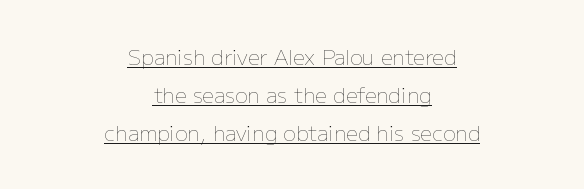
Both edges are ragged and mirror each other, which tells us the setting is centered. Do the letters lean? They stand straight. Underlined type. The horizontal fit of the characters is conventional and even.
